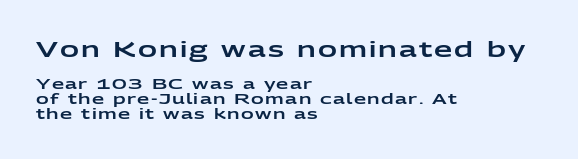
Type size steps down from the first block to the second. Bare-footed words on every line. In terms of leading, this rendering errs on the cramped side. Characters remain perfectly vertical along every line. The typesetter chose a ragged-right arrangement here.
